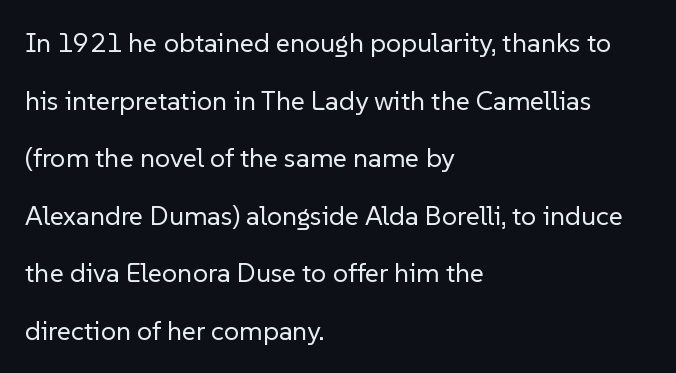
The image shows 27 px text type, upright; set left-aligned, loose line spacing (2.13x), normal letter spacing, not underlined.
